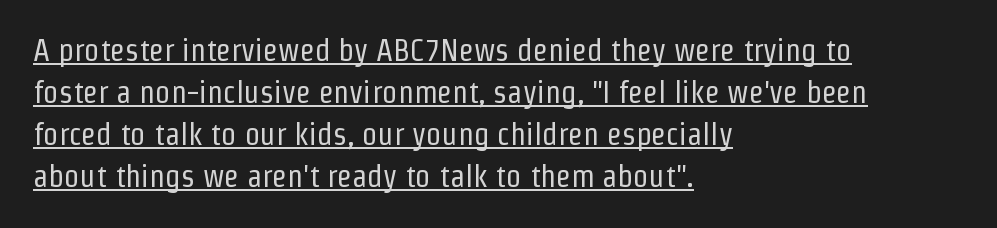
Q: Is the text bold? A: No.
Q: Is the text italic (slanted)? A: No, it is upright.
Q: Is the typeface a serif or a sans-serif typeface? A: Sans-serif.
Q: Is the text underlined? A: Yes.
Q: How is the paragraph aligned? A: Left-aligned.
Q: Is the spacing between letters normal or unusually wide? A: Normal.
Q: Is the spacing between lines tight, normal or loose? A: Normal.
Q: Width (condensed, normal, or wide)? A: Condensed.
Q: Stroke contrast? A: Low.
Q: x-height? A: Medium.
Q: Monospaced? A: No.
